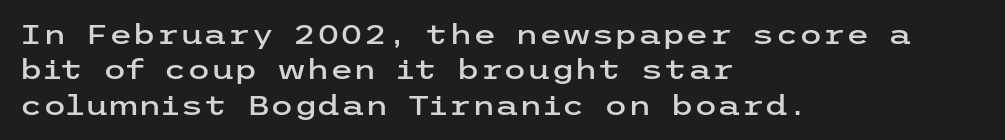
Q: Is the text italic (slanted)? A: No, it is upright.
Q: Is the text underlined? A: No.
Q: How is the paragraph aligned? A: Left-aligned.
Q: Is the spacing between letters normal or unusually wide? A: Normal.
Q: Is the spacing between lines tight, normal or loose? A: Normal.
